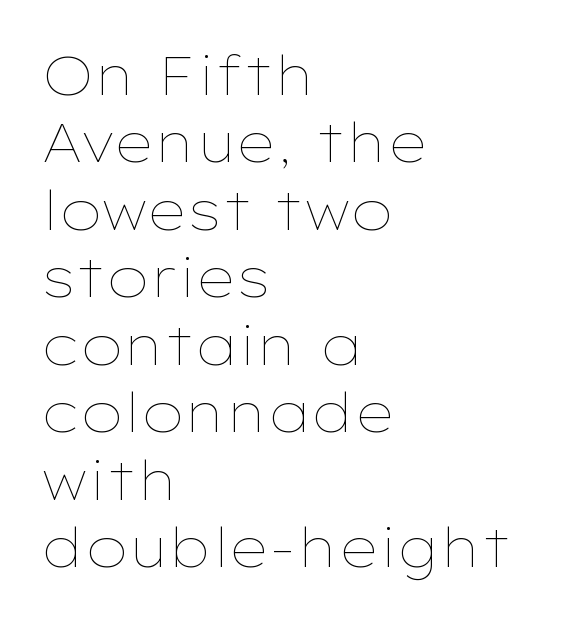
Standard letterfit; no display-style spreading of the glyphs. Which margin do the lines hug? The left one — the right edge is uneven. Designer's note — italics off, roman on. Each new line begins a customary step beneath the previous one. Honestly, there is no underline to notice here at all. A light-to-regular cut is what we see here.
